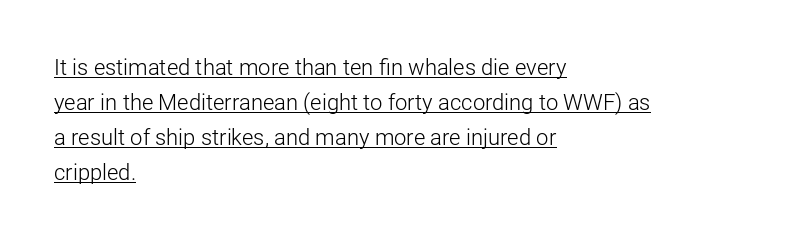
The image shows 22 px text type, upright; set left-aligned, normal line spacing (1.59x), normal letter spacing, underlined.
